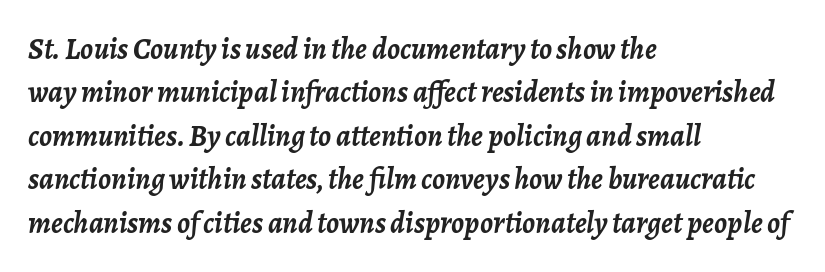
Pretty heavy lettering here — definitely bold. How are the letters spaced? Ordinarily, with no added tracking. This sample is left-justified, so line endings fall wherever the words run out. Leading matches the norm, producing a regular column. The passage shown is not underscored anywhere.
